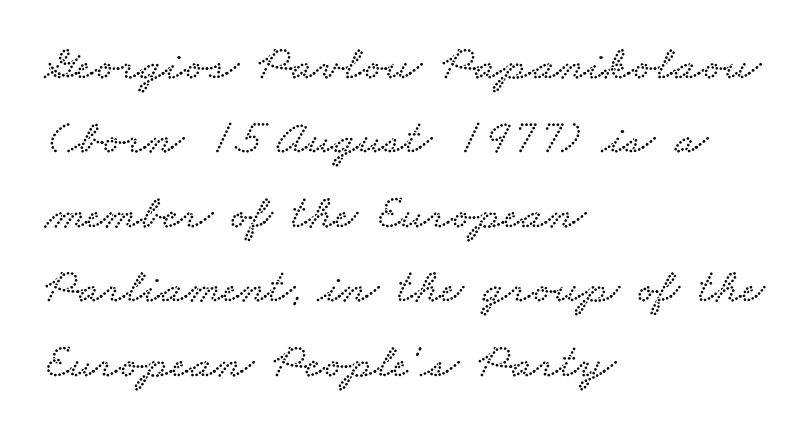
Q: Is the typeface a serif or a sans-serif typeface? A: Serif.
Q: Is the text underlined? A: No.
Q: How is the paragraph aligned? A: Left-aligned.
Q: Is the spacing between letters normal or unusually wide? A: Normal.
Q: Is the spacing between lines tight, normal or loose? A: Normal.
Q: Width (condensed, normal, or wide)? A: Wide.
Q: Stroke contrast? A: Low.
Q: x-height? A: Small.
Q: Monospaced? A: No.
